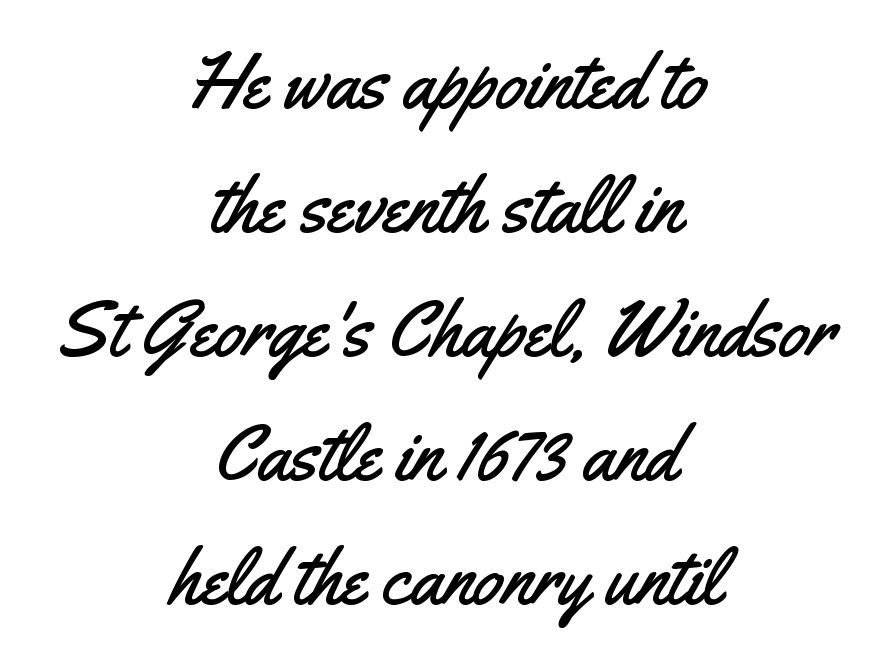
Q: Is the text italic (slanted)? A: Yes.
Q: Is the typeface a serif or a sans-serif typeface? A: Sans-serif.
Q: Is the text underlined? A: No.
Q: How is the paragraph aligned? A: Centered.
Q: Is the spacing between letters normal or unusually wide? A: Normal.
Q: Is the spacing between lines tight, normal or loose? A: Normal.
Q: Width (condensed, normal, or wide)? A: Condensed.
Q: Stroke contrast? A: Medium.
Q: x-height? A: Small.
Q: Monospaced? A: No.
